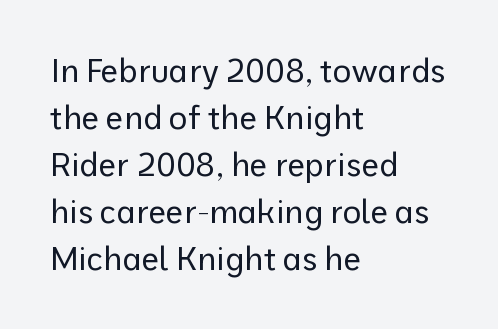
Q: Is the text bold? A: No.
Q: Is the text italic (slanted)? A: No, it is upright.
Q: Is the typeface a serif or a sans-serif typeface? A: Sans-serif.
Q: Is the text underlined? A: No.
Q: How is the paragraph aligned? A: Left-aligned.
Q: Is the spacing between letters normal or unusually wide? A: Normal.
Q: Is the spacing between lines tight, normal or loose? A: Normal.
Q: Width (condensed, normal, or wide)? A: Normal.
Q: Stroke contrast? A: Low.
Q: x-height? A: Medium.
Q: Monospaced? A: No.
